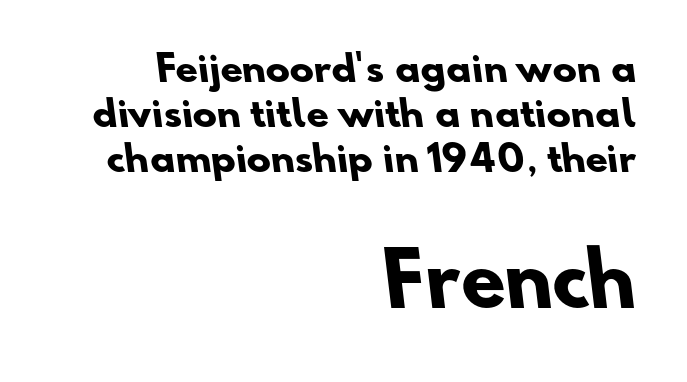
The image shows 72 px heavy sans-serif type; set right-aligned, normal line spacing (1.25x), normal letter spacing, not underlined; the second (bottom) block is 2.0x larger; low stroke contrast and a small x-height.
